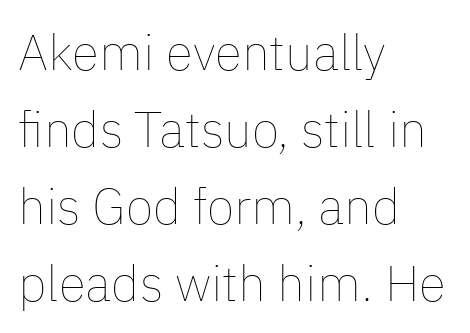
Q: Is the text bold? A: No.
Q: Is the text italic (slanted)? A: No, it is upright.
Q: Is the text underlined? A: No.
Q: How is the paragraph aligned? A: Left-aligned.
Q: Is the spacing between letters normal or unusually wide? A: Normal.
Q: Is the spacing between lines tight, normal or loose? A: Normal.
Q: Width (condensed, normal, or wide)? A: Normal.
Q: Stroke contrast? A: Low.
Q: x-height? A: Medium.
Q: Monospaced? A: No.
